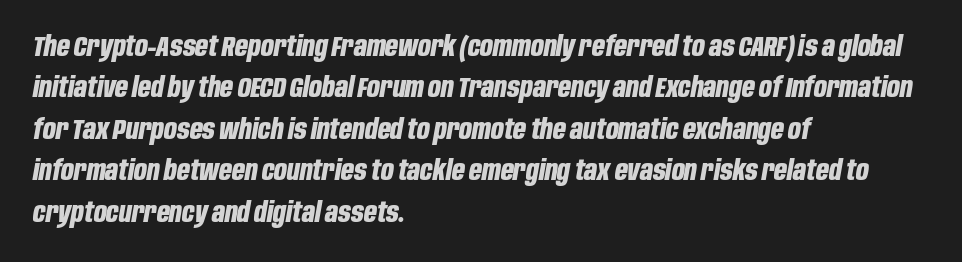
Q: Is the text bold? A: Yes.
Q: Is the text italic (slanted)? A: Yes, it leans right by about 10 degrees.
Q: Is the text underlined? A: No.
Q: How is the paragraph aligned? A: Left-aligned.
Q: Is the spacing between letters normal or unusually wide? A: Normal.
Q: Is the spacing between lines tight, normal or loose? A: Normal.
Q: Width (condensed, normal, or wide)? A: Condensed.
Q: Stroke contrast? A: Low.
Q: x-height? A: Large.
Q: Monospaced? A: No.
